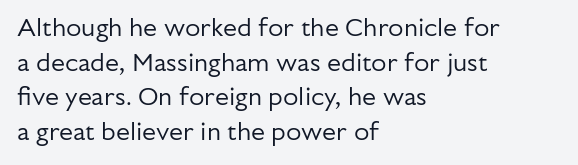
The image shows 25 px text type, upright; set left-aligned, normal line spacing (1.39x), normal letter spacing, not underlined.
